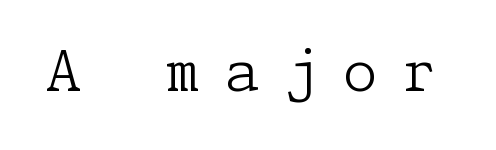
The image shows 57 px light serif type, upright; set unusually wide letter spacing (+0.42 em), not underlined; low stroke contrast and a medium x-height.
